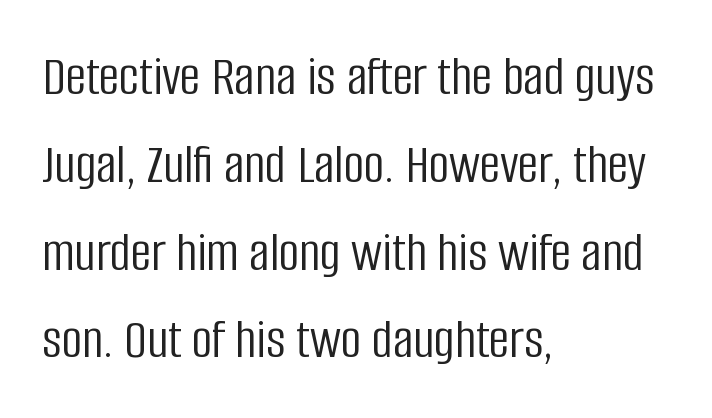
The font is comparable to plain body text, perhaps lighter. Compared with typical paragraphs, the rows here are spaced about the same. Here the designer chose a conventional face with non-uniform glyph widths. The face used here is rendered with its standard letterfit.
